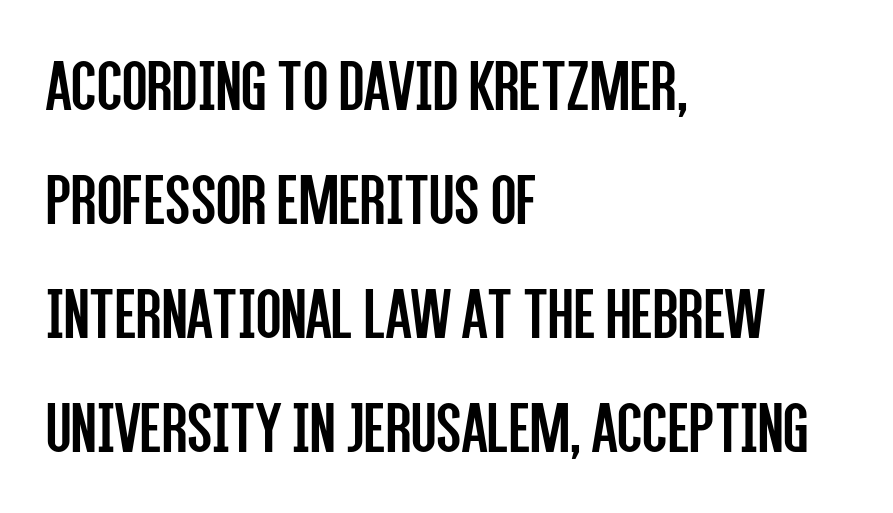
Q: Is the text bold? A: No.
Q: Is the text italic (slanted)? A: No, it is upright.
Q: Is the typeface a serif or a sans-serif typeface? A: Sans-serif.
Q: Is the text underlined? A: No.
Q: How is the paragraph aligned? A: Left-aligned.
Q: Is the spacing between letters normal or unusually wide? A: Normal.
Q: Is the spacing between lines tight, normal or loose? A: Normal.
Q: Width (condensed, normal, or wide)? A: Condensed.
Q: Stroke contrast? A: Low.
Q: x-height? A: Large.
Q: Monospaced? A: No.
